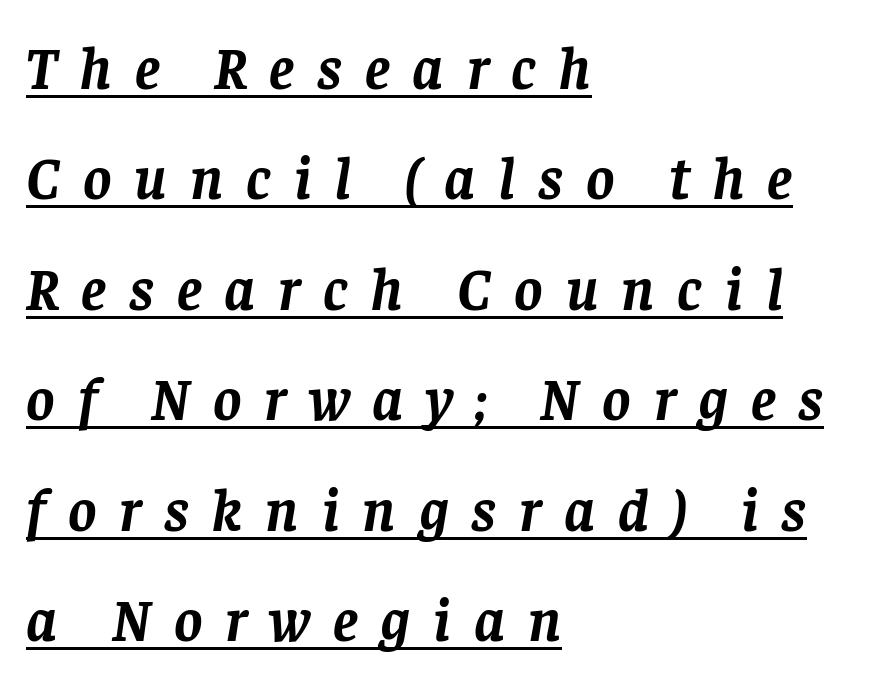
{"serif": "yes", "italic": "yes", "lean": "right", "slant_degrees": 8, "bold": "yes", "weight": "semibold", "width": "normal", "stroke_contrast": "low", "x_height": "large", "monospaced": "no", "underline": "yes", "align": "left", "line_spacing_ratio": 1.84, "letter_spacing": "wide", "letter_spacing_em": 0.38, "glyph_px": 60}
